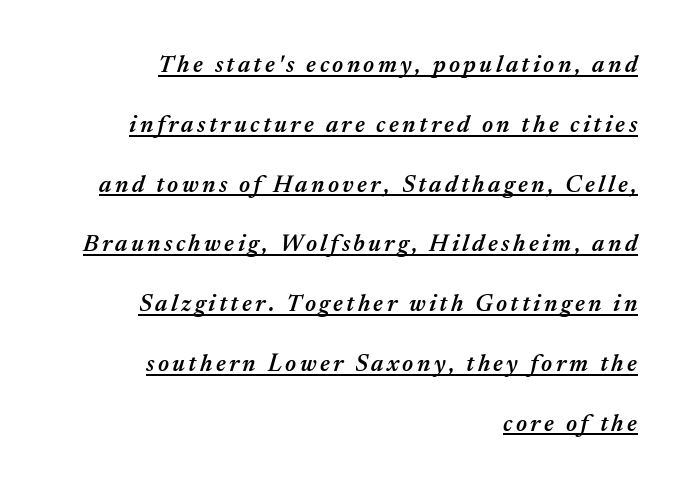
Summary of vertical rhythm: relaxed, with wide interline spacing. Line ends are locked; line starts wander. Looking at the ascenders, they clearly lean. Every word sits above its own underline.
